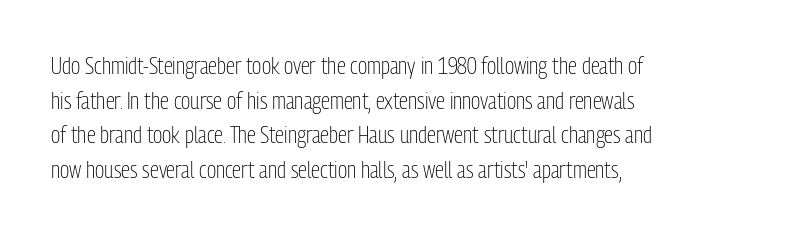
{"italic": "no", "bold": "no", "underline": "no", "align": "left", "line_spacing": "normal", "line_spacing_ratio": 1.51, "letter_spacing": "normal", "letter_spacing_em": 0.0, "glyph_px": 23}
